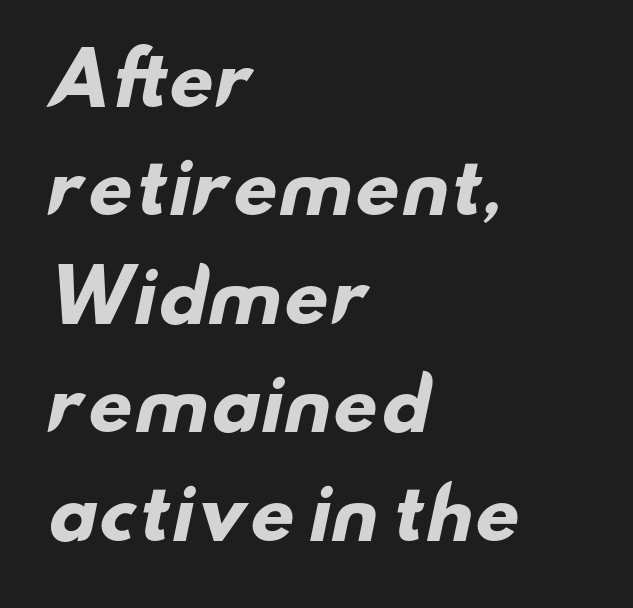
The image shows 70 px heavy, wide sans-serif type; set left-aligned, normal line spacing (1.55x), normal letter spacing, not underlined; low stroke contrast and a small x-height.
